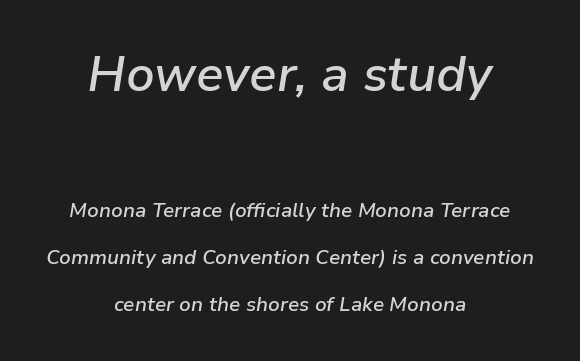
{"italic": "yes", "lean": "right", "slant_degrees": 9, "bold": "semi", "weight": "semibold", "width": "normal", "stroke_contrast": "low", "x_height": "medium", "monospaced": "no", "underline": "no", "align": "center", "line_spacing": "loose", "line_spacing_ratio": 2.36, "letter_spacing": "normal", "letter_spacing_em": 0.0, "larger_block": "first", "size_ratio": 2.45, "glyph_px": 49}
